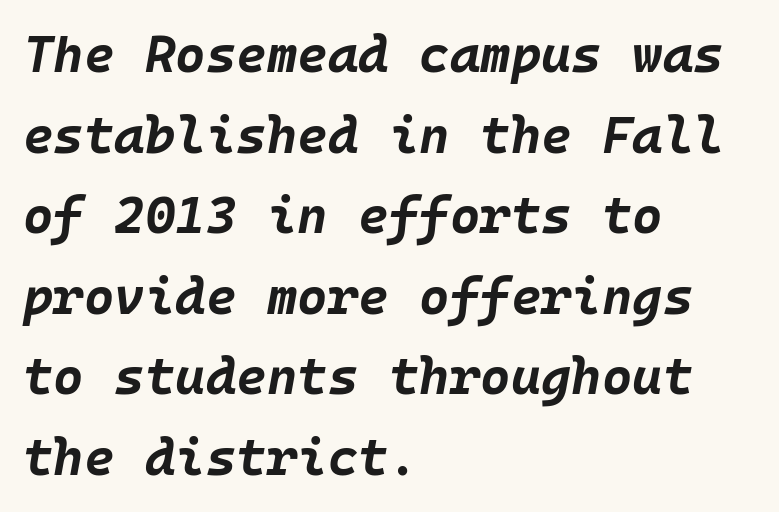
The image shows 52 px bold type, italic (leaning right); set left-aligned, normal line spacing (1.55x), normal letter spacing, not underlined; low stroke contrast and a large x-height.
